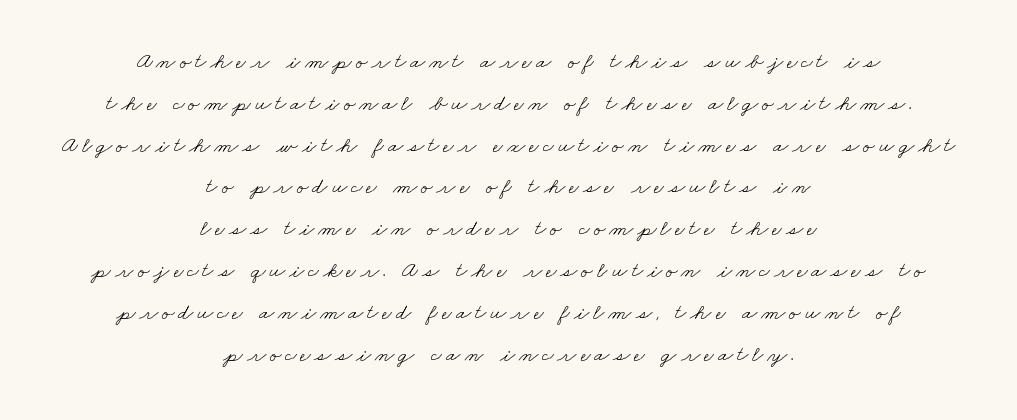
The image shows 22 px text type; set centered, loose line spacing (1.9x), not underlined.
